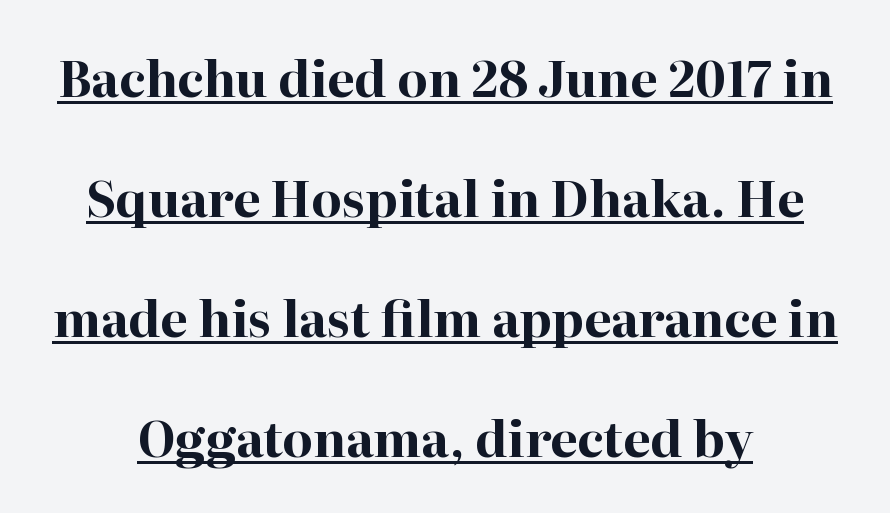
{"serif": "yes", "italic": "no", "bold": "yes", "weight": "bold", "width": "normal", "stroke_contrast": "high", "x_height": "medium", "monospaced": "no", "underline": "yes", "align": "center", "line_spacing": "loose", "line_spacing_ratio": 2.45, "letter_spacing": "normal", "letter_spacing_em": 0.0, "glyph_px": 49}
